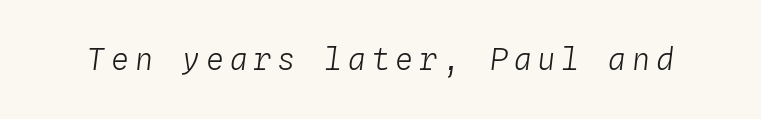
The image shows 30 px light type, italic (leaning right), monospaced; set not underlined; low stroke contrast and a medium x-height.
